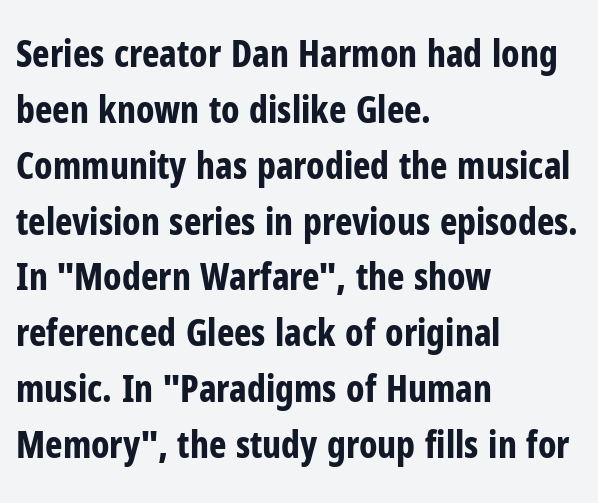
This is the regular roman posture of the typeface. Inter-character spacing is left at the font's built-in metrics. Character widths vary here, with narrow letters taking less room than wide ones. The passage is arranged the way most books set body copy — flush left.
